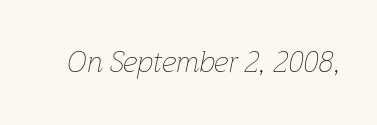
Q: Is the text bold? A: No.
Q: Is the text italic (slanted)? A: Yes, it leans right by about 12 degrees.
Q: Is the text underlined? A: No.
Q: Is the spacing between letters normal or unusually wide? A: Normal.
Q: Width (condensed, normal, or wide)? A: Normal.
Q: Stroke contrast? A: Low.
Q: x-height? A: Medium.
Q: Monospaced? A: No.
